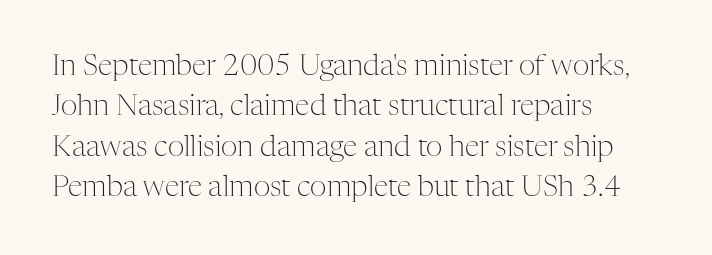
Clear beneath every line of the passage. A roman cut, with each character standing at attention. You could call the tracking neutral — neither tight nor loose. The typeface chosen for these lines features serifs. The passage shown is not bold in any degree.
